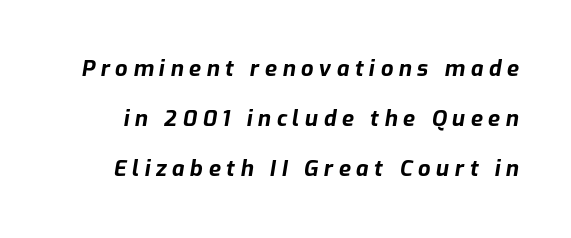
{"italic": "yes", "lean": "right", "slant_degrees": 9, "bold": "yes", "underline": "no", "line_spacing": "loose", "line_spacing_ratio": 2.28, "letter_spacing": "wide", "letter_spacing_em": 0.25, "glyph_px": 22}
